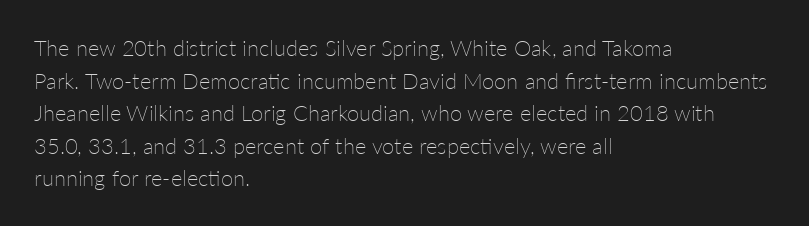
Rows of type keep a routine distance in the vertical direction. The space beneath each line is pristine and unruled. Which margin do the lines hug? The left one — the right edge is uneven. The letterforms sit shoulder to shoulder at normal distance.
